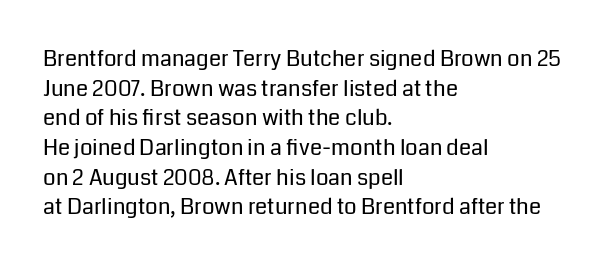
Q: Is the text bold? A: No.
Q: Is the text italic (slanted)? A: No, it is upright.
Q: Is the text underlined? A: No.
Q: How is the paragraph aligned? A: Left-aligned.
Q: Is the spacing between letters normal or unusually wide? A: Normal.
Q: Is the spacing between lines tight, normal or loose? A: Normal.
